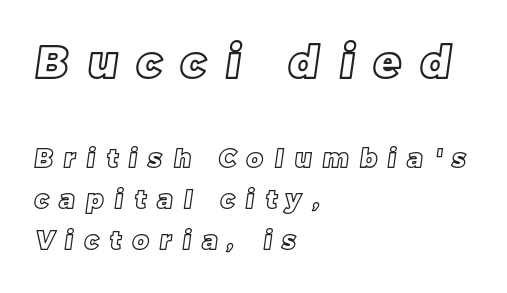
The image shows 44 px text type; set left-aligned, normal line spacing (1.65x), unusually wide letter spacing (+0.45 em), not underlined; the first (top) block is 1.76x larger; a large x-height.
